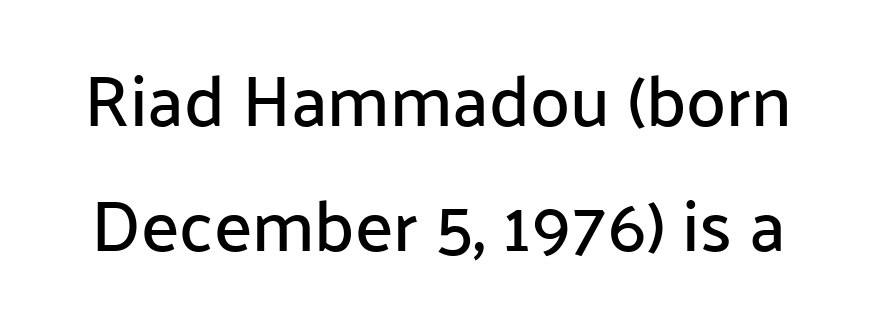
{"serif": "no", "italic": "no", "width": "normal", "stroke_contrast": "low", "x_height": "medium", "monospaced": "no", "underline": "no", "line_spacing_ratio": 1.74, "letter_spacing": "normal", "letter_spacing_em": 0.0, "glyph_px": 72}
